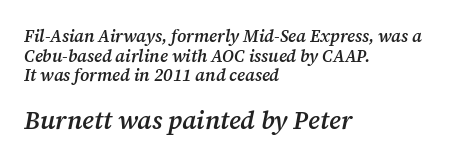
The image shows 25 px text type, italic (leaning right); set left-aligned, line spacing 1.16x, normal letter spacing, not underlined; the second (bottom) block is 1.47x larger.
